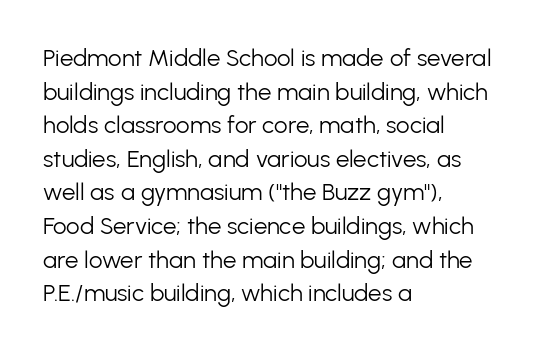
{"italic": "no", "bold": "no", "underline": "no", "align": "left", "line_spacing": "normal", "line_spacing_ratio": 1.4, "letter_spacing": "normal", "letter_spacing_em": 0.0, "glyph_px": 24}
